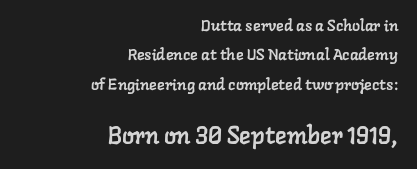
Q: Is the text underlined? A: No.
Q: How is the paragraph aligned? A: Right-aligned.
Q: Is the spacing between letters normal or unusually wide? A: Normal.
Q: Which block of text is set in a larger size, the first (top) or the second (bottom)? A: The second (bottom) one.
